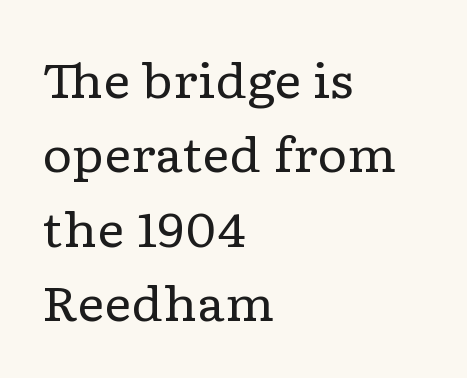
{"serif": "yes", "italic": "no", "bold": "no", "weight": "regular", "width": "wide", "stroke_contrast": "low", "x_height": "medium", "monospaced": "no", "underline": "no", "align": "left", "line_spacing": "normal", "line_spacing_ratio": 1.58, "letter_spacing": "normal", "letter_spacing_em": 0.0, "glyph_px": 47}
